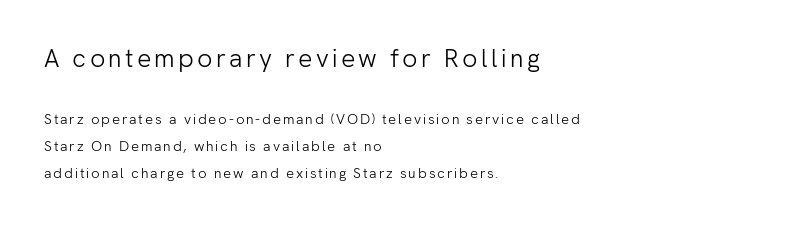
The image shows 25 px text type, upright; set left-aligned, loose line spacing (1.9x), not underlined; the first (top) block is 1.79x larger.
